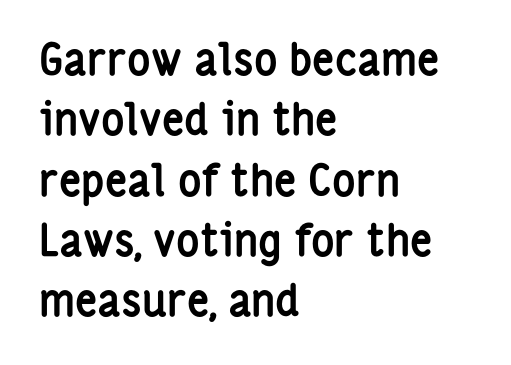
The image shows 44 px semibold, condensed sans-serif type, upright; set left-aligned, normal line spacing (1.37x), normal letter spacing, not underlined; low stroke contrast and a medium x-height.
